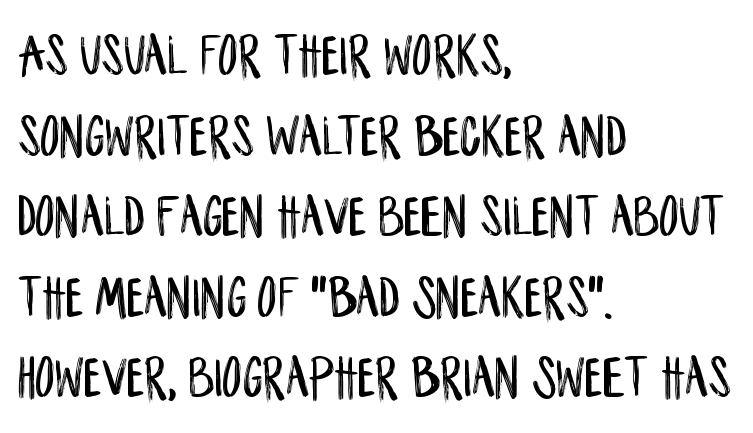
Q: Is the text italic (slanted)? A: No, it is upright.
Q: Is the typeface a serif or a sans-serif typeface? A: Sans-serif.
Q: Is the text underlined? A: No.
Q: How is the paragraph aligned? A: Left-aligned.
Q: Is the spacing between letters normal or unusually wide? A: Normal.
Q: Is the spacing between lines tight, normal or loose? A: Normal.
Q: Width (condensed, normal, or wide)? A: Condensed.
Q: Stroke contrast? A: Low.
Q: x-height? A: Large.
Q: Monospaced? A: No.
